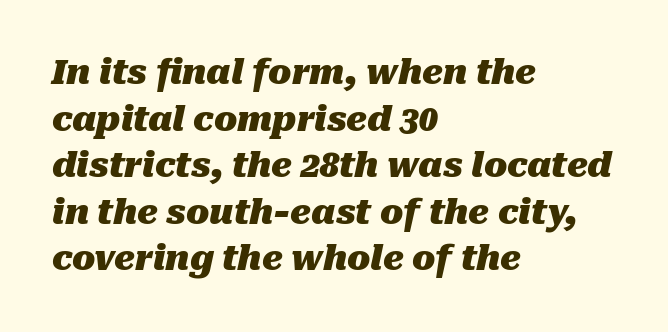
Emphasis by weight is at full strength: bold. You can tell it's italic because the verticals aren't actually vertical. The rendering keeps characters at their native spacing. Each letter keeps its own natural width here, so spacing adapts to shape.
